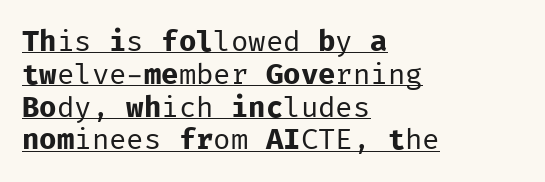
{"serif": "no", "italic": "no", "bold": "no", "weight": "regular", "width": "normal", "stroke_contrast": "low", "x_height": "medium", "monospaced": "yes", "underline": "yes", "align": "left", "line_spacing": "tight", "line_spacing_ratio": 1.13, "letter_spacing": "normal", "letter_spacing_em": 0.0, "glyph_px": 29}
